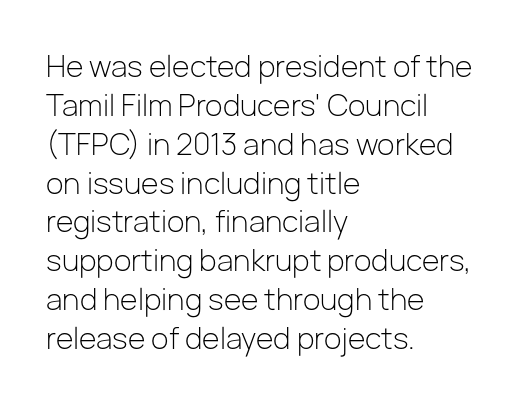
In terms of letterform style, serifs are entirely absent. Is the type heavy? It reads as light-to-regular instead. Italic: no, the glyphs are upright roman. How are the letters spaced? Ordinarily, with no added tracking. The designer left line spacing at the default. The foot of each line stays bare and open.
